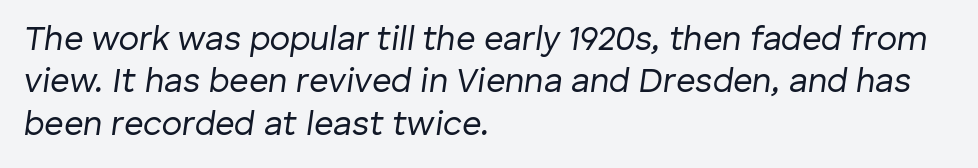
{"italic": "yes", "lean": "right", "slant_degrees": 8, "bold": "no", "weight": "regular", "width": "normal", "stroke_contrast": "low", "x_height": "medium", "monospaced": "no", "underline": "no", "align": "left", "line_spacing": "normal", "line_spacing_ratio": 1.25, "letter_spacing": "normal", "letter_spacing_em": 0.0, "glyph_px": 34}
